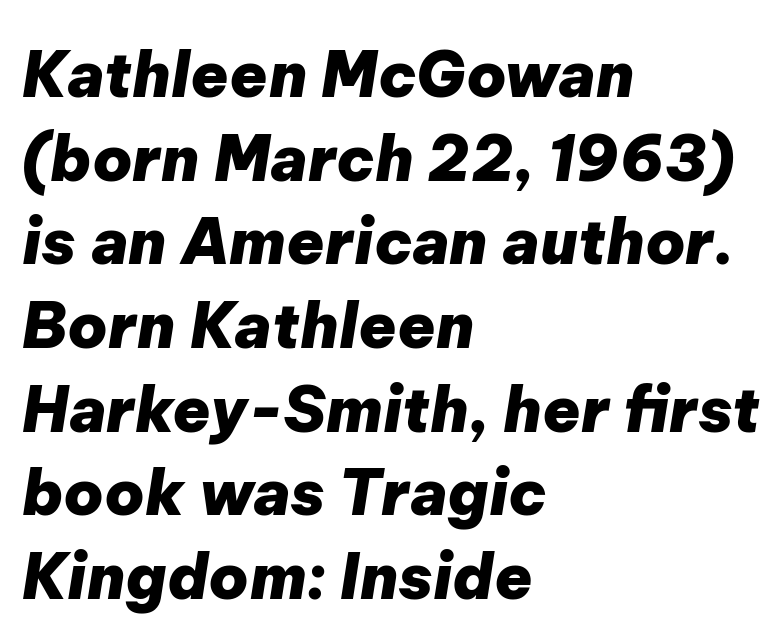
The image shows 62 px heavy type, italic (leaning right); set left-aligned, normal line spacing (1.35x), normal letter spacing, not underlined; low stroke contrast and a medium x-height.
